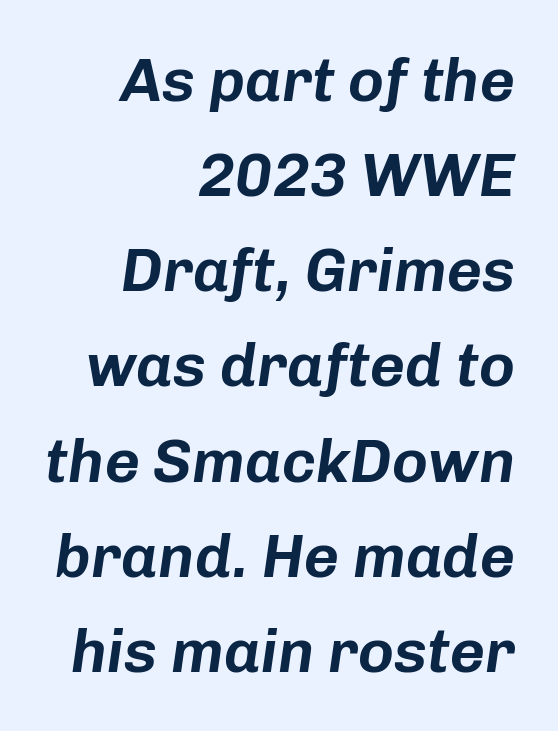
Summary of vertical rhythm: regular, with standard interline spacing. Letter spacing: default. The paragraph has a hard right edge and a soft left edge. Descenders hang freely into open space.
